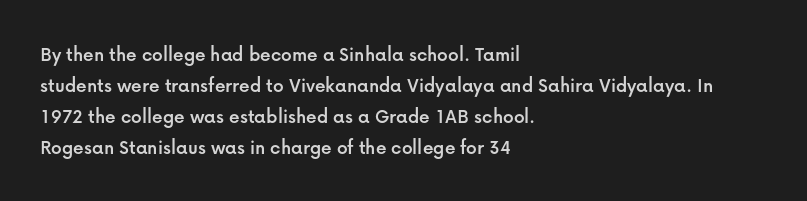
Q: Is the text italic (slanted)? A: No, it is upright.
Q: Is the text underlined? A: No.
Q: How is the paragraph aligned? A: Left-aligned.
Q: Is the spacing between letters normal or unusually wide? A: Normal.
Q: Is the spacing between lines tight, normal or loose? A: Normal.
